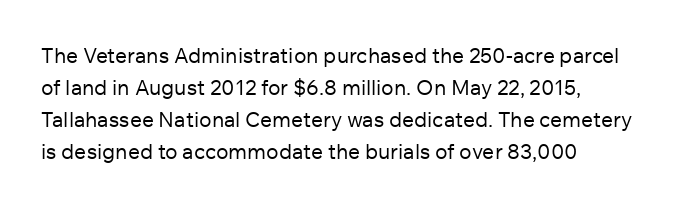
{"italic": "no", "bold": "no", "underline": "no", "line_spacing": "normal", "line_spacing_ratio": 1.52, "letter_spacing": "normal", "letter_spacing_em": 0.0, "glyph_px": 21}
